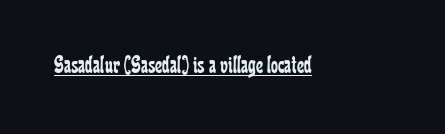
Q: Is the text bold? A: No.
Q: Is the text italic (slanted)? A: No, it is upright.
Q: Is the text underlined? A: Yes.
Q: Is the spacing between letters normal or unusually wide? A: Normal.
